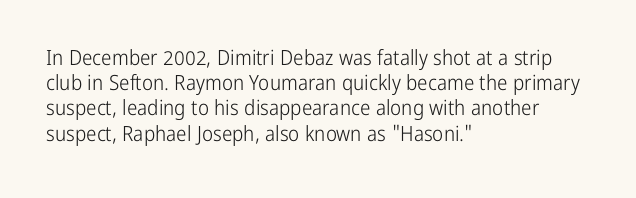
{"italic": "no", "bold": "no", "underline": "no", "align": "left", "line_spacing_ratio": 1.2, "letter_spacing": "normal", "letter_spacing_em": 0.0, "glyph_px": 21}
